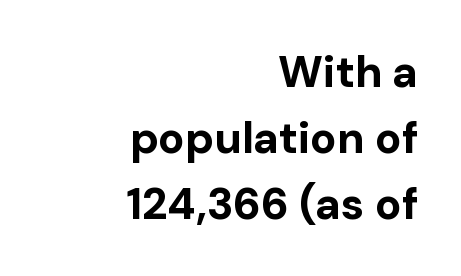
The image shows 44 px bold sans-serif type, upright; set right-aligned, normal line spacing (1.5x), normal letter spacing, not underlined; low stroke contrast and a medium x-height.
